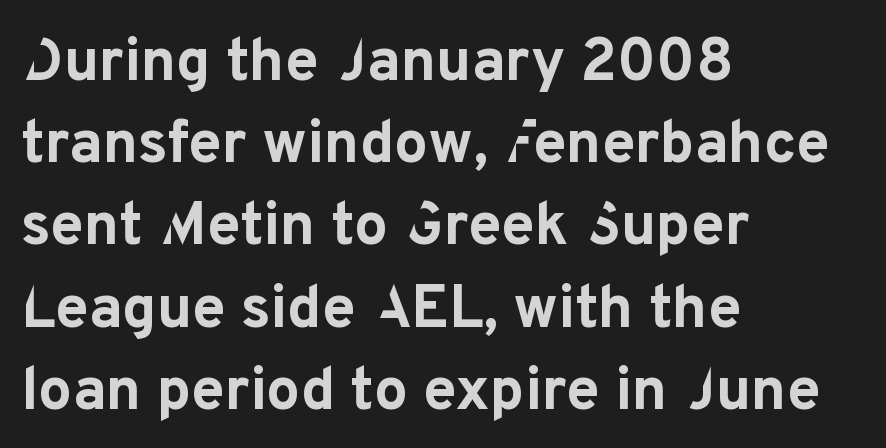
{"serif": "no", "italic": "no", "bold": "yes", "weight": "bold", "width": "normal", "stroke_contrast": "low", "x_height": "medium", "monospaced": "no", "underline": "no", "align": "left", "line_spacing": "normal", "line_spacing_ratio": 1.37, "letter_spacing": "normal", "letter_spacing_em": 0.0, "glyph_px": 60}
